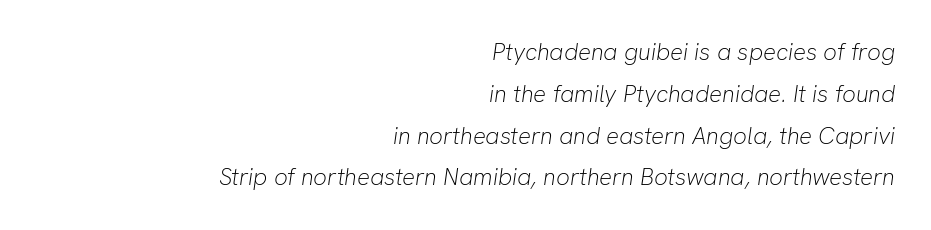
Reading down the block, your eye finds every line finishing at a fixed right position. The font is comparable to plain body text, perhaps lighter. Does the lettering tilt? It does — this is italic. The rendering keeps characters at their native spacing. Descenders hang freely into open space.
